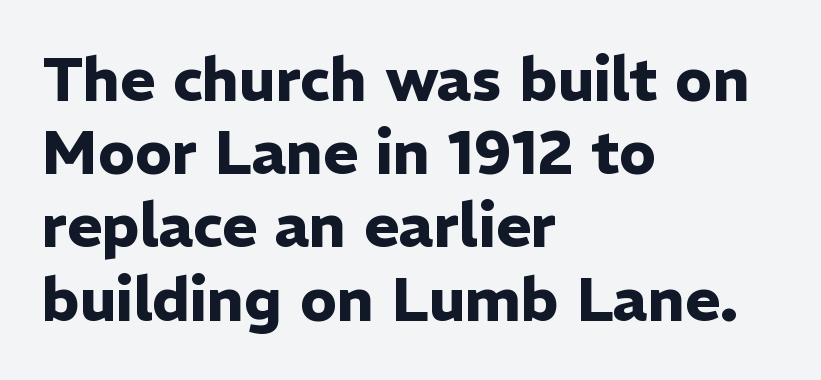
The passage is arranged the way most books set body copy — flush left. The words here are not underlined. When letters stand straight like this, we call the style roman or upright. You'd pick this weight for a headline — it's a proper bold.
